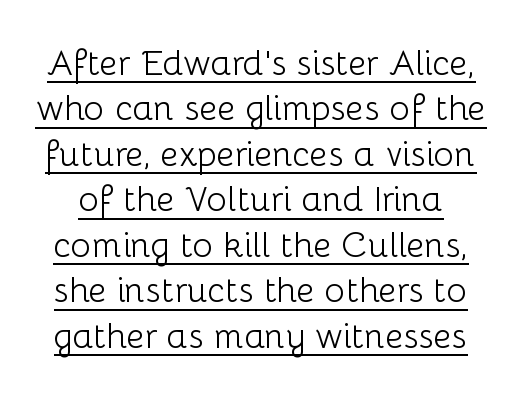
{"serif": "no", "italic": "no", "bold": "no", "weight": "light", "width": "normal", "stroke_contrast": "low", "x_height": "medium", "monospaced": "no", "underline": "yes", "line_spacing": "normal", "line_spacing_ratio": 1.3, "letter_spacing": "normal", "letter_spacing_em": 0.0, "glyph_px": 35}
